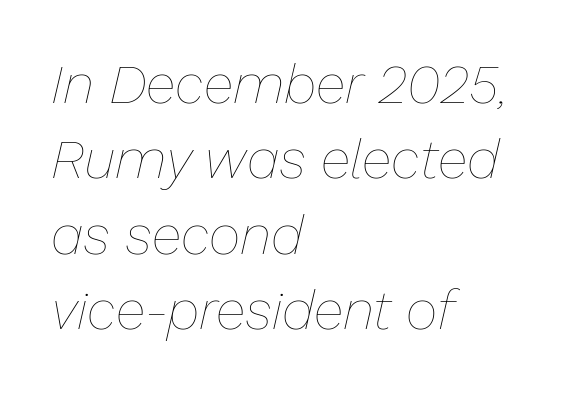
Weight: in the light-to-regular range. Each row of text sits above clean, open space. One glance says typical: line gaps are just what's usual. Visually the block forms a straight wall on the left and a jagged coastline on the right. The specimen reads as italic at a glance. Think of a printed novel: that variable character pitch is what you see here.
